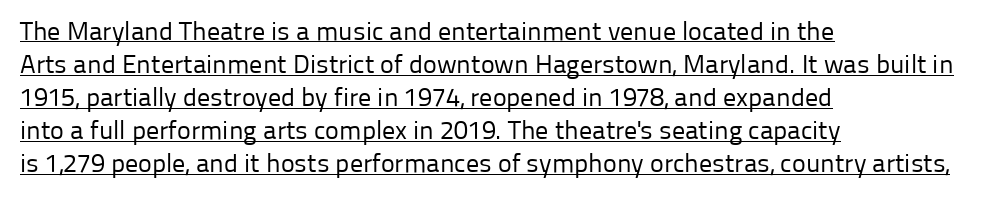
{"italic": "no", "bold": "no", "underline": "yes", "align": "left", "line_spacing": "normal", "line_spacing_ratio": 1.27, "letter_spacing": "normal", "letter_spacing_em": 0.0, "glyph_px": 26}
